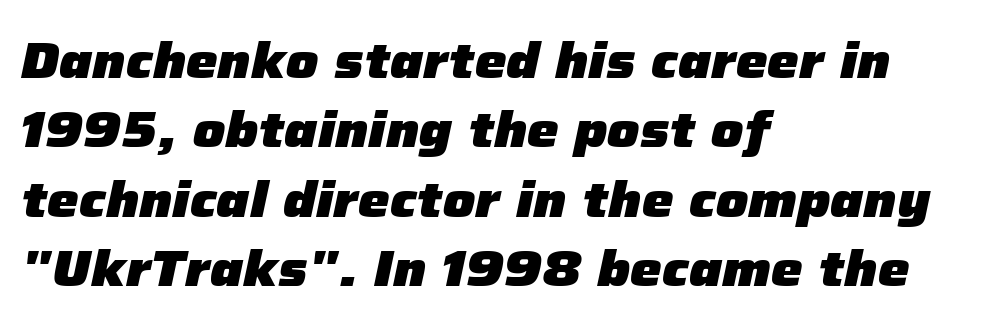
The image shows 50 px heavy type, italic (leaning right); set left-aligned, normal line spacing (1.39x), normal letter spacing, not underlined; low stroke contrast and a medium x-height.
